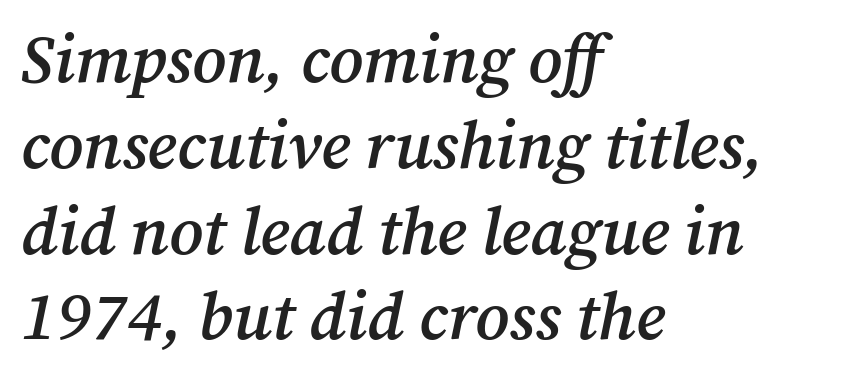
{"serif": "yes", "italic": "yes", "lean": "right", "slant_degrees": 12, "bold": "semi", "weight": "semibold", "width": "normal", "stroke_contrast": "medium", "x_height": "medium", "monospaced": "no", "underline": "no", "align": "left", "line_spacing": "normal", "line_spacing_ratio": 1.28, "letter_spacing": "normal", "letter_spacing_em": 0.0, "glyph_px": 67}
